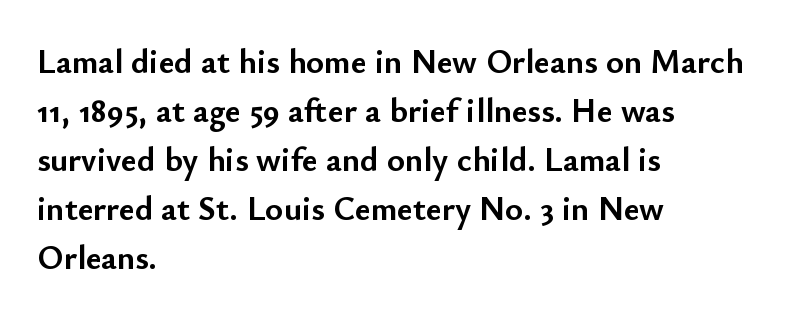
{"serif": "no", "italic": "no", "bold": "yes", "weight": "semibold", "width": "normal", "stroke_contrast": "low", "x_height": "small", "monospaced": "no", "underline": "no", "align": "left", "line_spacing": "normal", "line_spacing_ratio": 1.44, "letter_spacing": "normal", "letter_spacing_em": 0.0, "glyph_px": 34}
